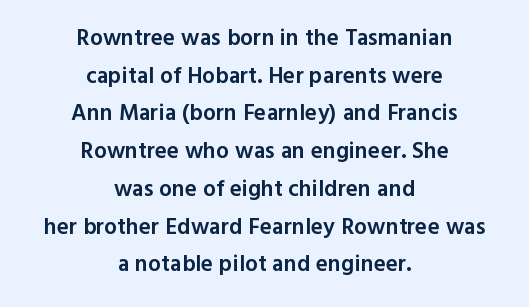
{"italic": "no", "bold": "semi", "underline": "no", "align": "center", "line_spacing": "normal", "line_spacing_ratio": 1.64, "letter_spacing": "normal", "letter_spacing_em": 0.0, "glyph_px": 23}
